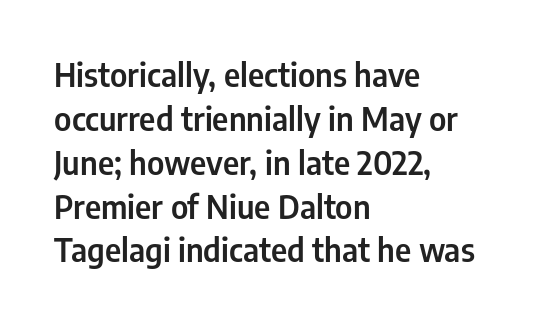
{"serif": "no", "italic": "no", "width": "condensed", "stroke_contrast": "low", "x_height": "medium", "monospaced": "no", "underline": "no", "align": "left", "line_spacing": "normal", "line_spacing_ratio": 1.37, "letter_spacing": "normal", "letter_spacing_em": 0.0, "glyph_px": 32}
